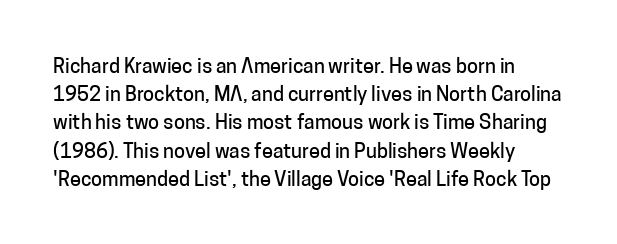
The image shows 20 px text type, upright; set normal line spacing (1.41x), normal letter spacing, not underlined.
